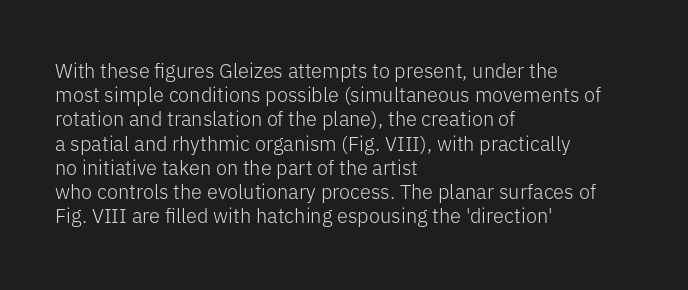
{"italic": "no", "bold": "no", "underline": "no", "align": "left", "line_spacing_ratio": 1.21, "letter_spacing": "normal", "letter_spacing_em": 0.0, "glyph_px": 20}
